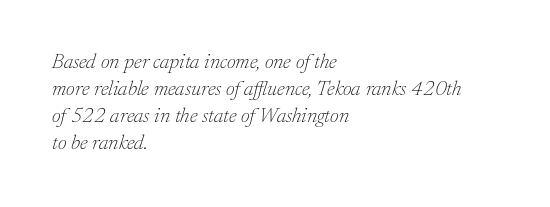
The image shows 21 px text type, italic (leaning right); set left-aligned, normal line spacing (1.28x), normal letter spacing, not underlined.
